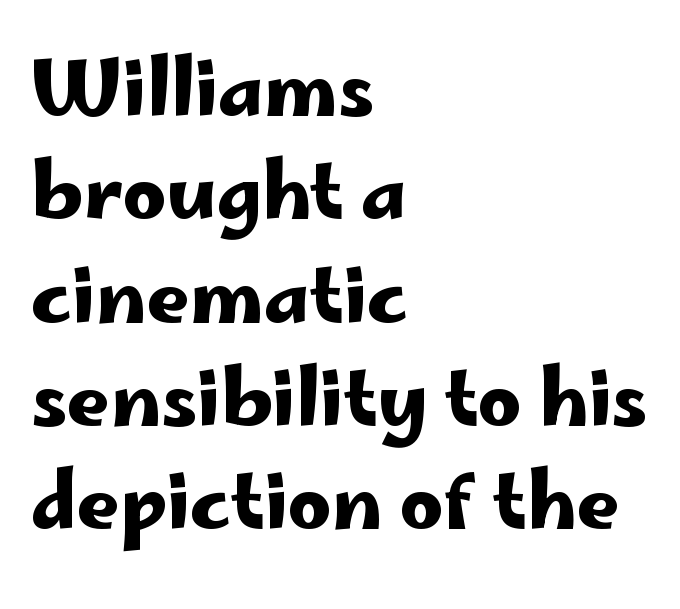
{"serif": "no", "italic": "no", "width": "wide", "stroke_contrast": "low", "x_height": "small", "monospaced": "no", "underline": "no", "align": "left", "line_spacing": "normal", "line_spacing_ratio": 1.36, "letter_spacing": "normal", "letter_spacing_em": 0.0, "glyph_px": 76}
